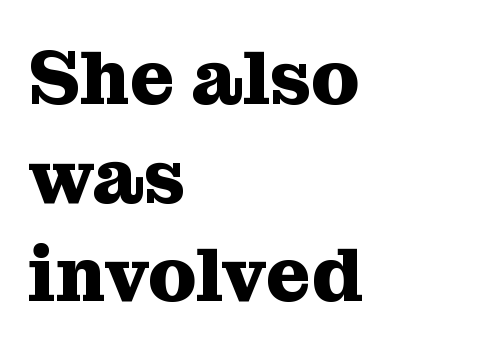
To sum up the face: it has serifs. The face used here is rendered with its standard letterfit. Bold? Absolutely — the strokes are thick and heavy. Does the lettering tilt? It doesn't — this is upright.
